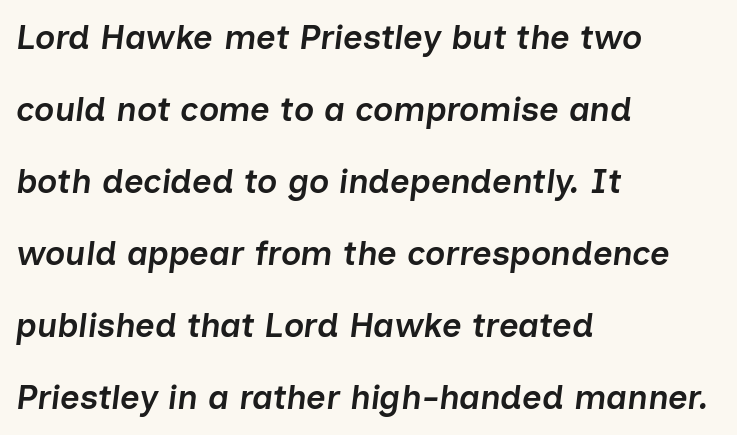
Q: Is the text bold? A: Semi-bold.
Q: Is the text italic (slanted)? A: Yes, it leans right by about 7 degrees.
Q: Is the text underlined? A: No.
Q: How is the paragraph aligned? A: Left-aligned.
Q: Is the spacing between letters normal or unusually wide? A: Normal.
Q: Is the spacing between lines tight, normal or loose? A: Loose.
Q: Width (condensed, normal, or wide)? A: Normal.
Q: Stroke contrast? A: Low.
Q: x-height? A: Medium.
Q: Monospaced? A: No.
